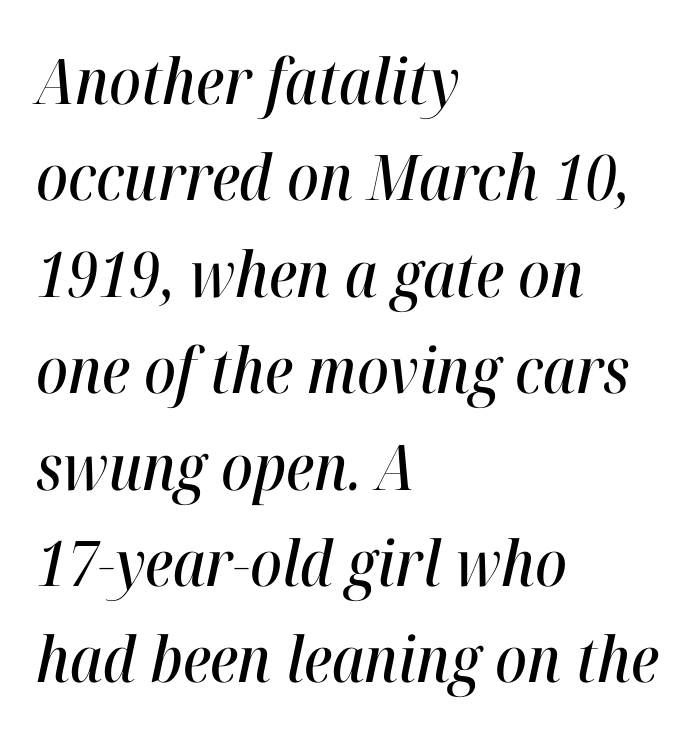
The image shows 63 px condensed type, italic (leaning right); set left-aligned, normal line spacing (1.53x), normal letter spacing, not underlined; high stroke contrast and a medium x-height.
